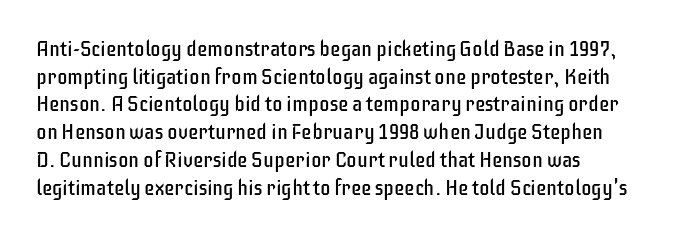
{"italic": "no", "bold": "no", "underline": "no", "line_spacing": "normal", "line_spacing_ratio": 1.32, "letter_spacing": "normal", "letter_spacing_em": 0.0, "glyph_px": 21}
